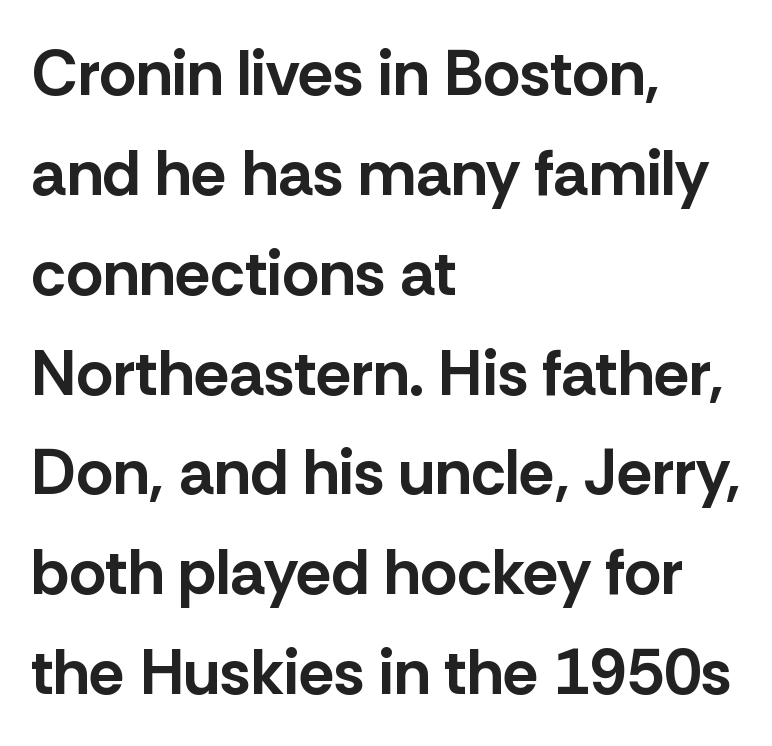
Is the letter spacing exaggerated? No — it looks like the ordinary default. Heft: maximum for text — a bold. If you drew a line through each stem, it would be perfectly vertical. Underline: absent. The face used here is proportionally spaced, like ordinary book or web type. If you measured baseline to baseline, you'd find a middling distance.
